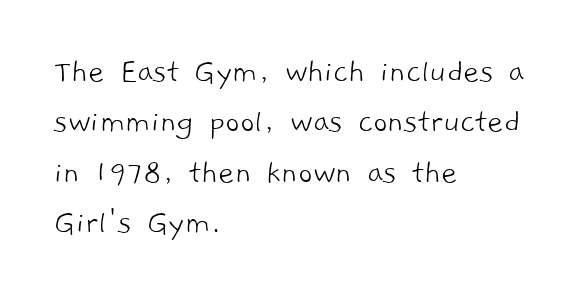
Counters stay open thanks to moderate or lighter strokes. Inter-character spacing is left at the font's built-in metrics. Visually the block forms a straight wall on the left and a jagged coastline on the right. Type without underlining.
